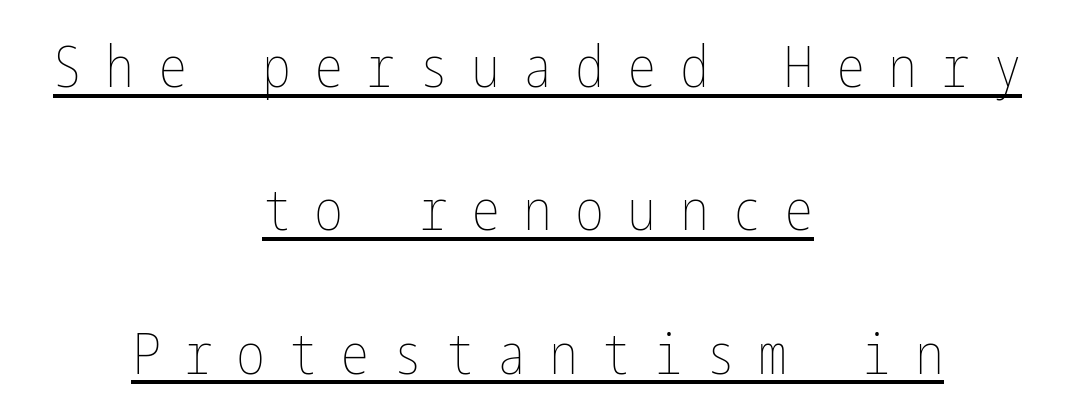
Underlined type. The face looks like a standard text weight, possibly lighter. If you folded the block vertically in half, each line would mirror itself in length. The designer dialed line spacing up above the default. Look at the tracking — it's clearly loosened, letters drifting apart.
